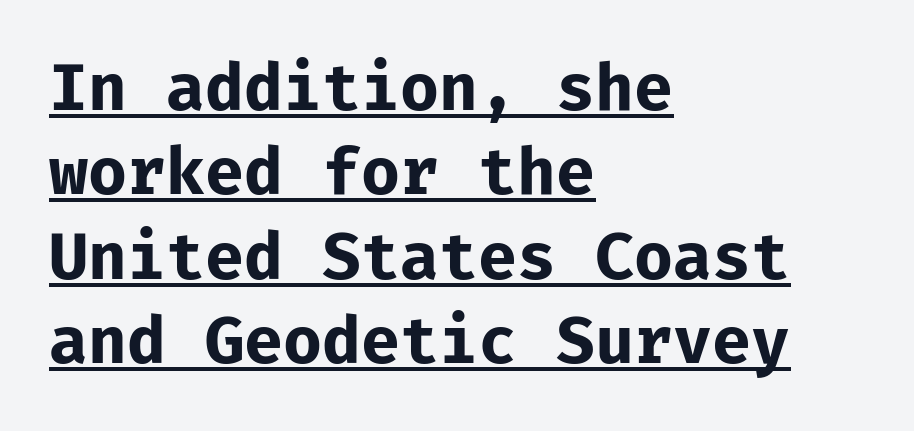
{"serif": "no", "italic": "no", "bold": "yes", "weight": "bold", "width": "normal", "stroke_contrast": "low", "x_height": "medium", "monospaced": "yes", "underline": "yes", "align": "left", "line_spacing": "normal", "line_spacing_ratio": 1.3, "letter_spacing": "normal", "letter_spacing_em": 0.0, "glyph_px": 65}
